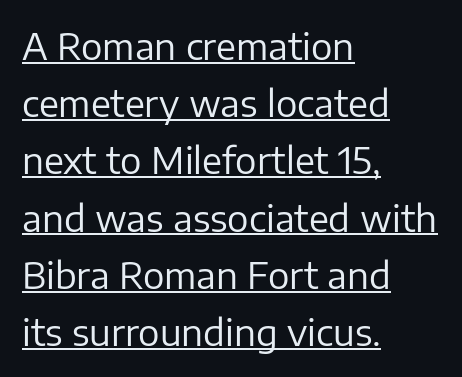
The image shows 36 px regular-weight sans-serif type, upright; set left-aligned, normal line spacing (1.59x), normal letter spacing, underlined; low stroke contrast and a medium x-height.
